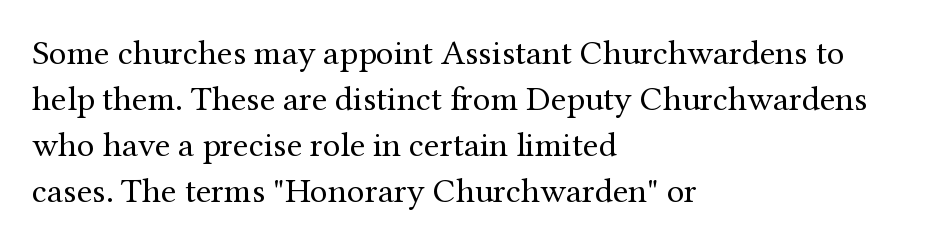
Is this a fixed-width face? No — the glyphs have proportional, varying widths. The font is comparable to plain body text, perhaps lighter. Glyph-to-glyph distance matches everyday printed text. Letterform terminals end in serifs throughout the passage. These lines were composed using upright roman letters.
